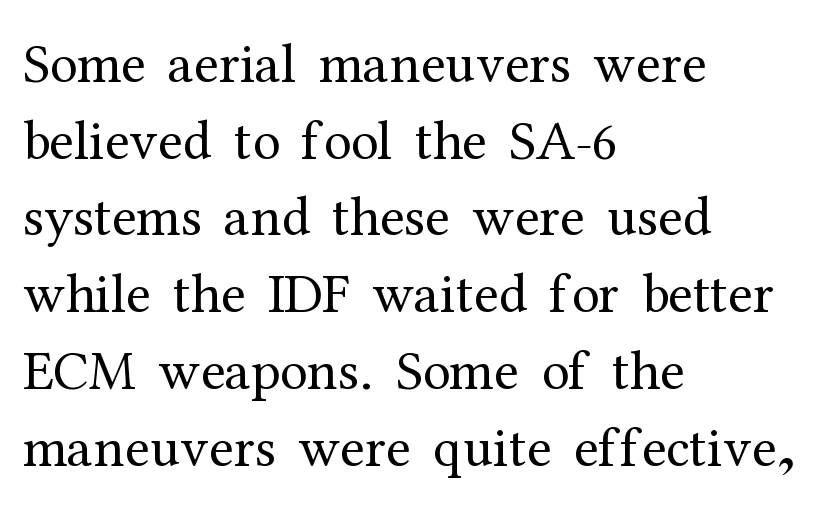
Q: Is the text bold? A: No.
Q: Is the text italic (slanted)? A: No, it is upright.
Q: Is the typeface a serif or a sans-serif typeface? A: Serif.
Q: Is the text underlined? A: No.
Q: How is the paragraph aligned? A: Left-aligned.
Q: Is the spacing between letters normal or unusually wide? A: Normal.
Q: Is the spacing between lines tight, normal or loose? A: Normal.
Q: Width (condensed, normal, or wide)? A: Normal.
Q: Stroke contrast? A: Medium.
Q: x-height? A: Medium.
Q: Monospaced? A: No.
